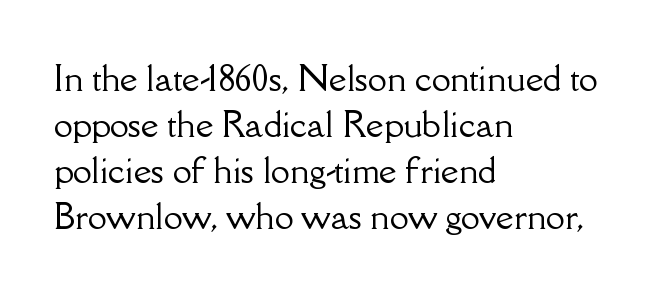
{"serif": "yes", "italic": "no", "width": "normal", "stroke_contrast": "low", "x_height": "small", "monospaced": "no", "underline": "no", "align": "left", "line_spacing": "normal", "line_spacing_ratio": 1.35, "letter_spacing": "normal", "letter_spacing_em": 0.0, "glyph_px": 34}
